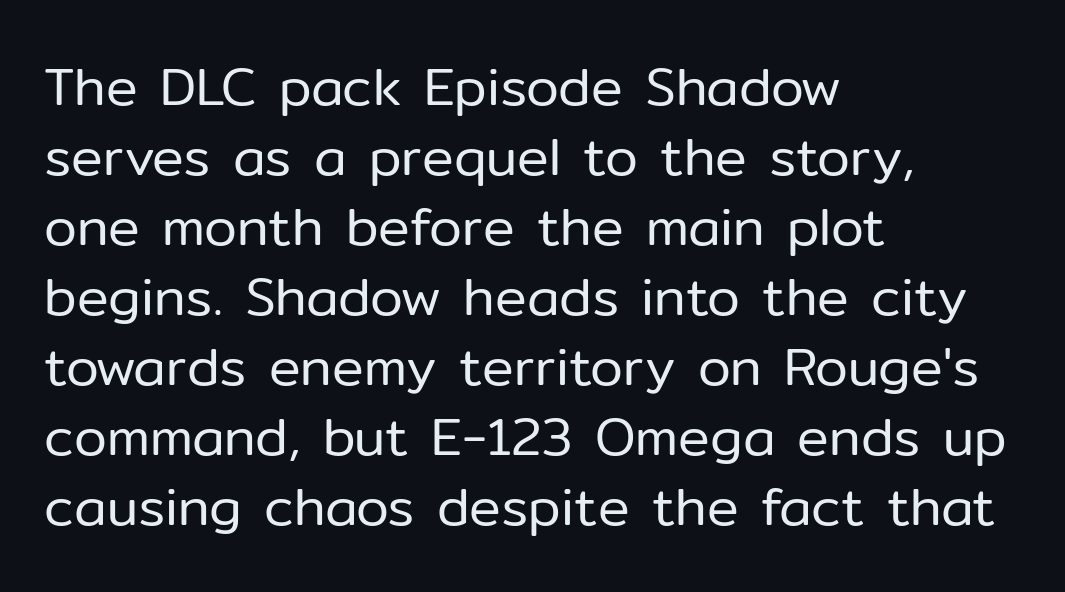
Q: Is the text bold? A: No.
Q: Is the text italic (slanted)? A: No, it is upright.
Q: Is the typeface a serif or a sans-serif typeface? A: Sans-serif.
Q: Is the text underlined? A: No.
Q: How is the paragraph aligned? A: Left-aligned.
Q: Is the spacing between letters normal or unusually wide? A: Normal.
Q: Is the spacing between lines tight, normal or loose? A: Normal.
Q: Width (condensed, normal, or wide)? A: Normal.
Q: Stroke contrast? A: Low.
Q: x-height? A: Medium.
Q: Monospaced? A: No.
